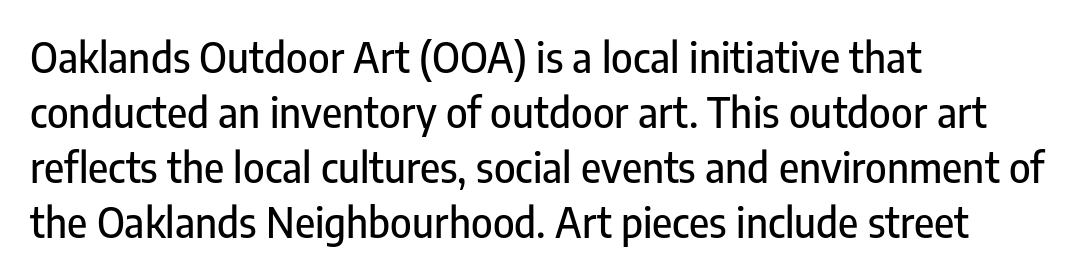
Q: Is the text italic (slanted)? A: No, it is upright.
Q: Is the typeface a serif or a sans-serif typeface? A: Sans-serif.
Q: Is the text underlined? A: No.
Q: How is the paragraph aligned? A: Left-aligned.
Q: Is the spacing between letters normal or unusually wide? A: Normal.
Q: Is the spacing between lines tight, normal or loose? A: Normal.
Q: Width (condensed, normal, or wide)? A: Condensed.
Q: Stroke contrast? A: Low.
Q: x-height? A: Medium.
Q: Monospaced? A: No.
